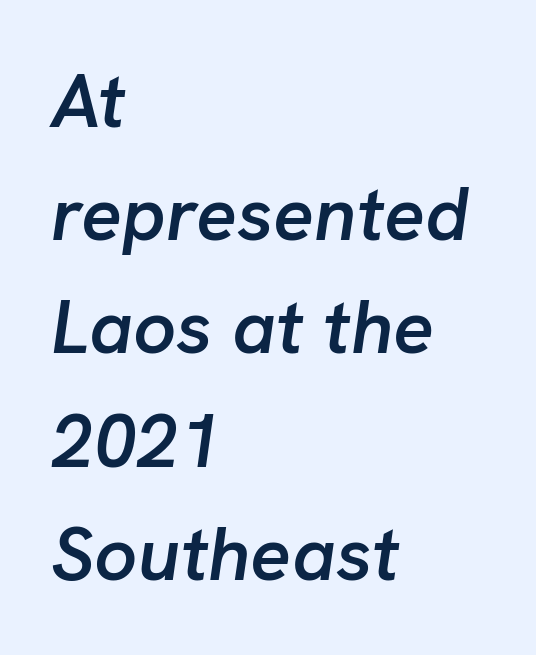
Q: Is the text bold? A: Semi-bold.
Q: Is the text italic (slanted)? A: Yes, it leans right by about 8 degrees.
Q: Is the text underlined? A: No.
Q: How is the paragraph aligned? A: Left-aligned.
Q: Is the spacing between letters normal or unusually wide? A: Normal.
Q: Is the spacing between lines tight, normal or loose? A: Normal.
Q: Width (condensed, normal, or wide)? A: Normal.
Q: Stroke contrast? A: Low.
Q: x-height? A: Medium.
Q: Monospaced? A: No.
